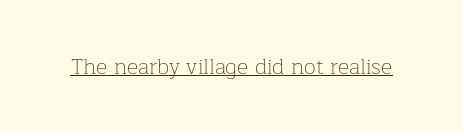
{"italic": "no", "bold": "no", "underline": "yes", "letter_spacing": "normal", "letter_spacing_em": 0.0, "glyph_px": 22}
